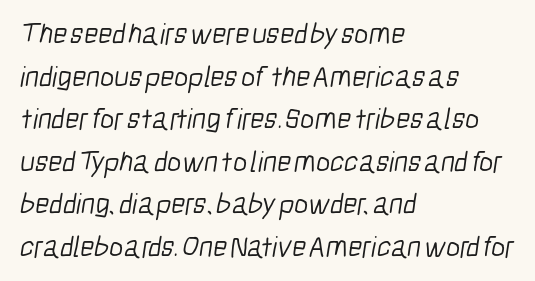
The image shows 30 px light, condensed sans-serif type; set left-aligned, normal line spacing (1.42x), normal letter spacing, not underlined; low stroke contrast and a medium x-height.
